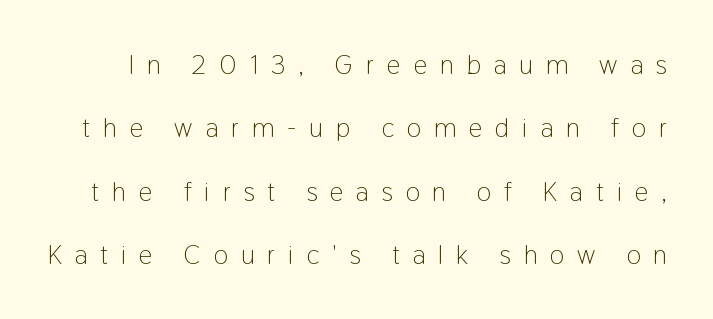
The image shows 27 px text type, upright; set loose line spacing (2.35x), unusually wide letter spacing (+0.48 em), not underlined.
